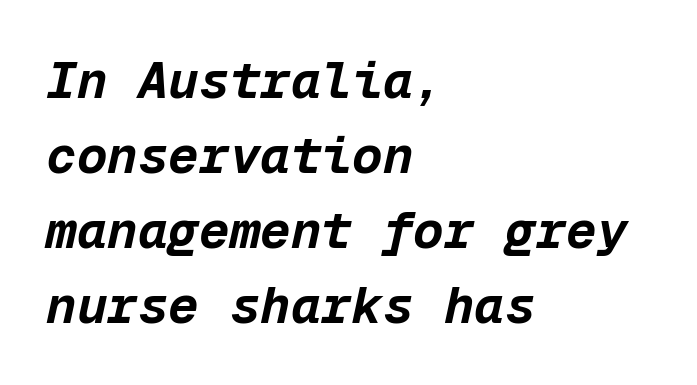
{"italic": "yes", "lean": "right", "slant_degrees": 12, "bold": "yes", "weight": "bold", "width": "normal", "stroke_contrast": "low", "x_height": "medium", "monospaced": "yes", "underline": "no", "align": "left", "line_spacing": "normal", "line_spacing_ratio": 1.47, "letter_spacing": "normal", "letter_spacing_em": 0.0, "glyph_px": 51}
